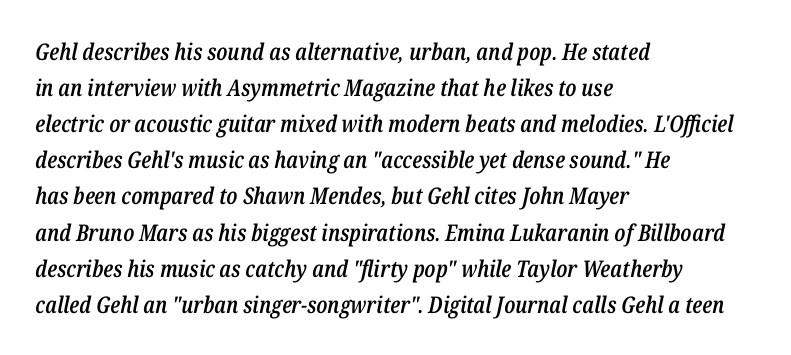
The image shows 23 px text type, italic (leaning right); set left-aligned, normal line spacing (1.57x), normal letter spacing, not underlined.
